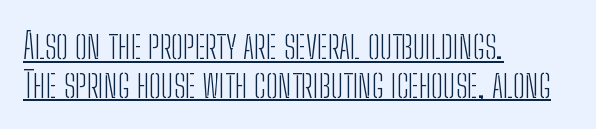
Spacing verdict: proportional, widths tailored to each character. Caption: face not bold, strokes unweighted. This rendering leaves character spacing at its baseline value. In terms of letterform style, serifs are entirely absent. Which margin do the lines hug? The left one — the right edge is uneven. The line-height multiplier appears low, near solid setting.
